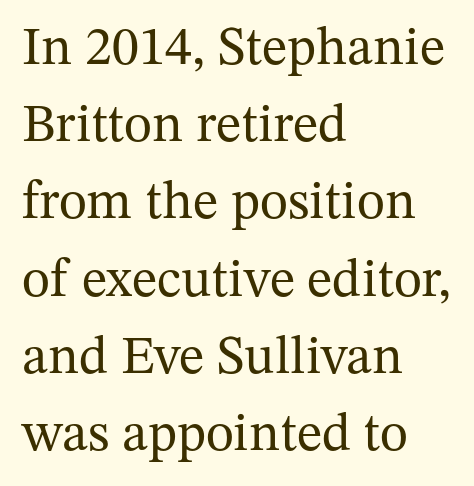
Q: Is the text bold? A: No.
Q: Is the text italic (slanted)? A: No, it is upright.
Q: Is the typeface a serif or a sans-serif typeface? A: Serif.
Q: Is the text underlined? A: No.
Q: How is the paragraph aligned? A: Left-aligned.
Q: Is the spacing between letters normal or unusually wide? A: Normal.
Q: Is the spacing between lines tight, normal or loose? A: Normal.
Q: Width (condensed, normal, or wide)? A: Normal.
Q: Stroke contrast? A: Medium.
Q: x-height? A: Medium.
Q: Monospaced? A: No.
